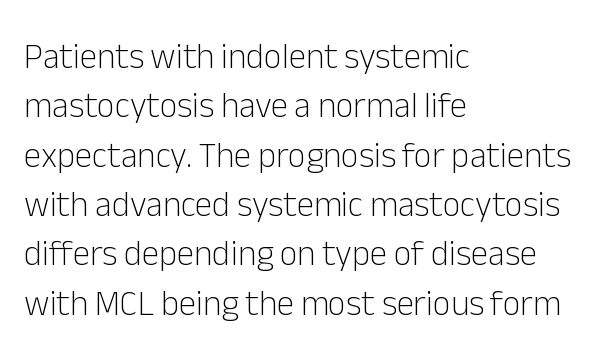
The image shows 35 px light sans-serif type, upright; set left-aligned, normal line spacing (1.41x), normal letter spacing, not underlined; low stroke contrast and a medium x-height.
